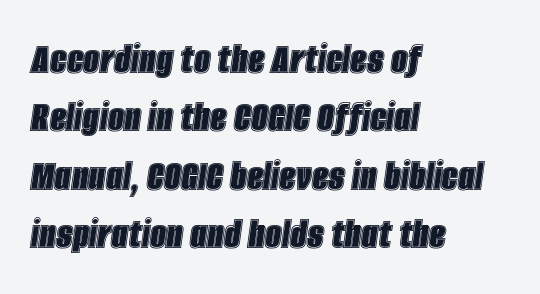
The line-height multiplier appears to be the usual default. Words appear dense and cohesive because spacing is normal. This sample has the flowing, uneven cadence of proportional lettering. The foot of each line stays bare and open. This is oblique type, the kind used for emphasis or titles.
